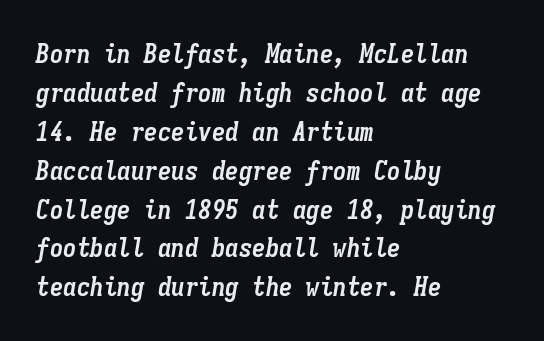
Q: Is the text bold? A: Yes.
Q: Is the text italic (slanted)? A: Yes, it leans right by about 9 degrees.
Q: Is the text underlined? A: No.
Q: How is the paragraph aligned? A: Left-aligned.
Q: Is the spacing between letters normal or unusually wide? A: Normal.
Q: Is the spacing between lines tight, normal or loose? A: Normal.
